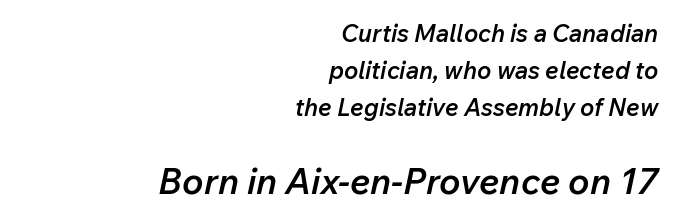
The image shows 36 px semibold type, italic (leaning right); set right-aligned, normal line spacing (1.54x), normal letter spacing, not underlined; the second (bottom) block is 1.5x larger; low stroke contrast and a medium x-height.
